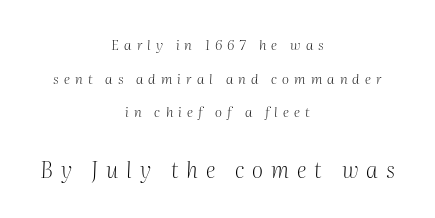
Q: Is the text bold? A: No.
Q: Is the text italic (slanted)? A: Yes, it leans right by about 2 degrees.
Q: Is the text underlined? A: No.
Q: How is the paragraph aligned? A: Centered.
Q: Is the spacing between letters normal or unusually wide? A: Unusually wide.
Q: Is the spacing between lines tight, normal or loose? A: Loose.
Q: Which block of text is set in a larger size, the first (top) or the second (bottom)? A: The second (bottom) one.
